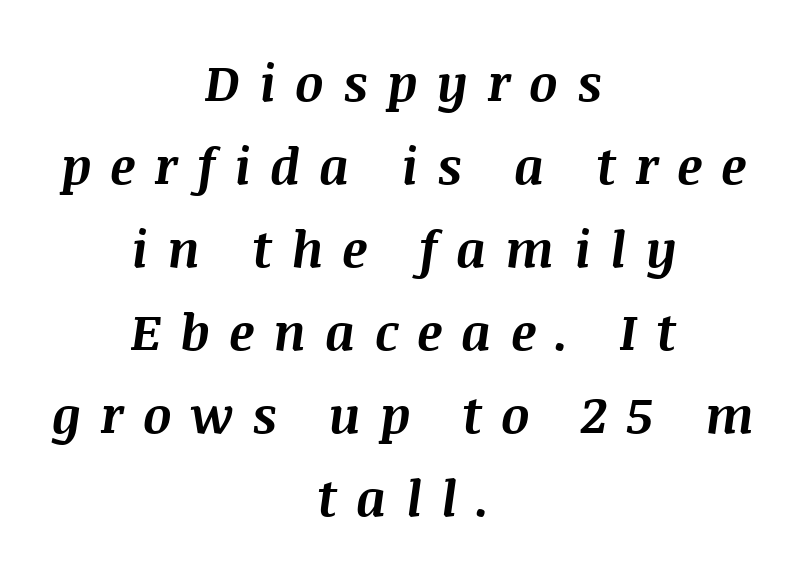
{"italic": "yes", "lean": "right", "slant_degrees": 8, "bold": "yes", "weight": "bold", "width": "normal", "stroke_contrast": "medium", "x_height": "large", "monospaced": "no", "underline": "no", "align": "center", "line_spacing": "normal", "line_spacing_ratio": 1.66, "letter_spacing": "wide", "letter_spacing_em": 0.38, "glyph_px": 50}
